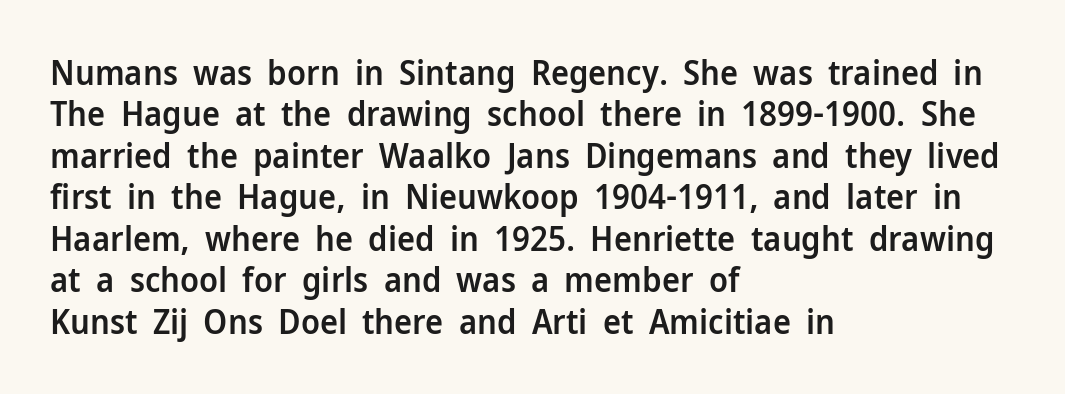
The lines in this sample share a left origin and differ only in where they stop. Short note: letters normally spaced. Has an underline been added? It has not. Its strokes are somewhat broadened, the hallmark of semibold type. Note the varied advance widths — an 'i' is clearly narrower than an 'm'. In terms of posture, this sample is upright.
